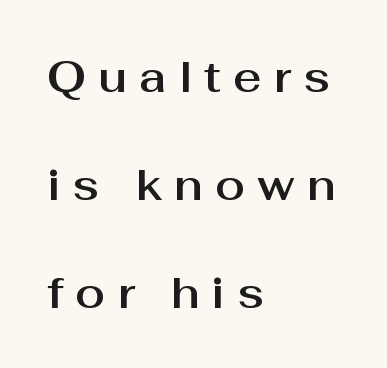
Line starts are locked; line ends wander. Notice how the stems are strictly vertical — no italics here. The passage shown stacks its lines with a broad gap. Type style note: lacks serifs. Words float on clear page, feet unadorned. Spacing verdict: proportional, widths tailored to each character.
